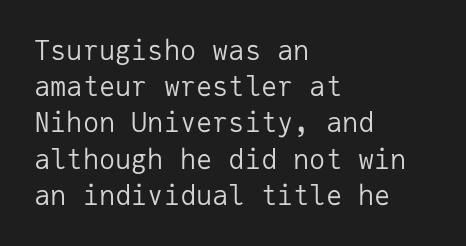
The image shows 27 px text type, upright; set left-aligned, normal line spacing (1.34x), normal letter spacing, not underlined.
